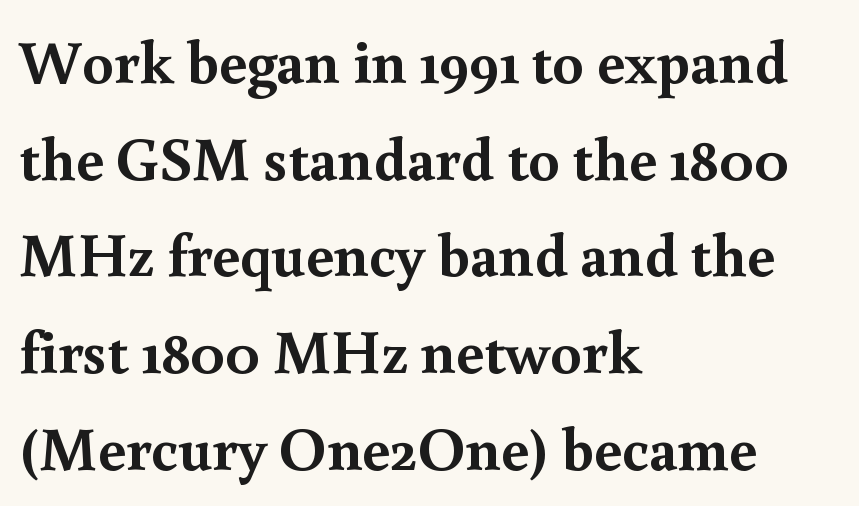
{"serif": "yes", "italic": "no", "bold": "yes", "weight": "semibold", "width": "normal", "x_height": "small", "monospaced": "no", "underline": "no", "align": "left", "line_spacing": "normal", "line_spacing_ratio": 1.56, "letter_spacing": "normal", "letter_spacing_em": 0.0, "glyph_px": 62}
